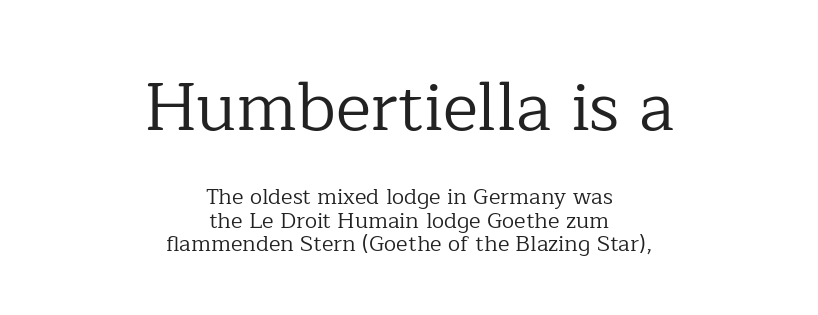
Q: Is the text bold? A: No.
Q: Is the text italic (slanted)? A: No, it is upright.
Q: Is the typeface a serif or a sans-serif typeface? A: Serif.
Q: Is the text underlined? A: No.
Q: How is the paragraph aligned? A: Centered.
Q: Is the spacing between letters normal or unusually wide? A: Normal.
Q: Is the spacing between lines tight, normal or loose? A: Tight.
Q: Which block of text is set in a larger size, the first (top) or the second (bottom)? A: The first (top) one.
Q: Width (condensed, normal, or wide)? A: Normal.
Q: Stroke contrast? A: Low.
Q: x-height? A: Medium.
Q: Monospaced? A: No.
